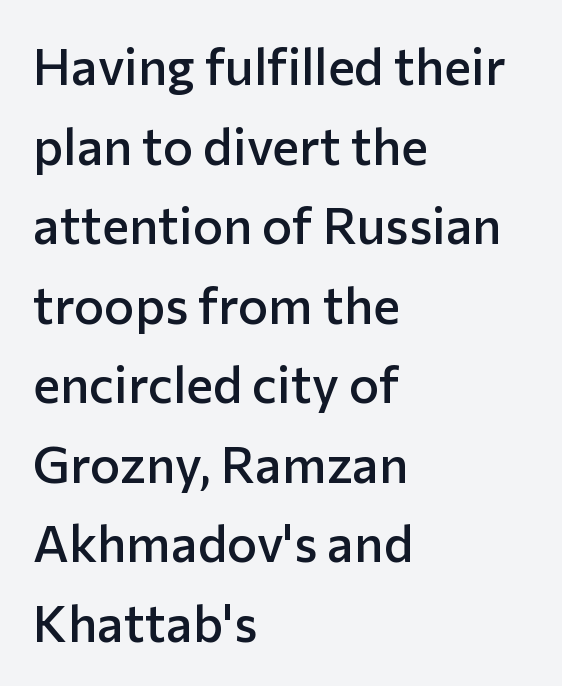
Q: Is the text bold? A: Semi-bold.
Q: Is the text italic (slanted)? A: No, it is upright.
Q: Is the typeface a serif or a sans-serif typeface? A: Sans-serif.
Q: Is the text underlined? A: No.
Q: How is the paragraph aligned? A: Left-aligned.
Q: Is the spacing between letters normal or unusually wide? A: Normal.
Q: Is the spacing between lines tight, normal or loose? A: Normal.
Q: Width (condensed, normal, or wide)? A: Normal.
Q: Stroke contrast? A: Low.
Q: x-height? A: Medium.
Q: Monospaced? A: No.
